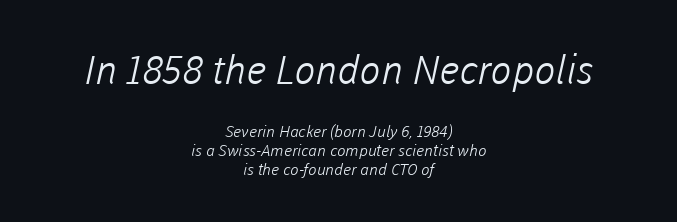
The image shows 40 px light sans-serif type; set centered, line spacing 1.16x, normal letter spacing, not underlined; the first (top) block is 2.5x larger; low stroke contrast and a medium x-height.
